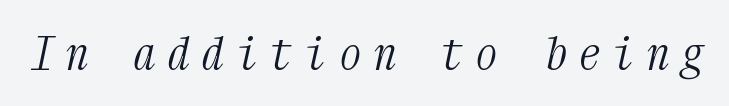
The image shows 45 px light, condensed serif type, italic (leaning right), monospaced; set unusually wide letter spacing (+0.26 em), not underlined; medium stroke contrast and a medium x-height.
